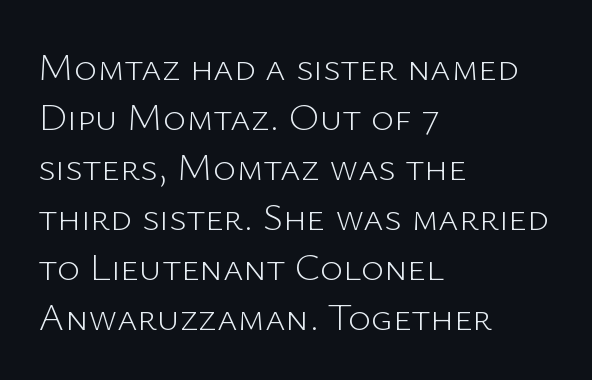
{"serif": "no", "italic": "no", "bold": "no", "weight": "light", "width": "normal", "stroke_contrast": "low", "x_height": "medium", "monospaced": "no", "underline": "no", "align": "left", "line_spacing": "normal", "line_spacing_ratio": 1.28, "letter_spacing": "normal", "letter_spacing_em": 0.0, "glyph_px": 39}
